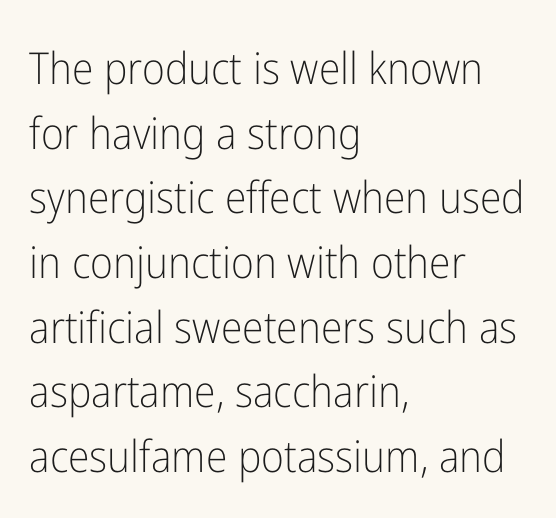
The image shows 44 px light, condensed sans-serif type, upright; set left-aligned, normal line spacing (1.47x), normal letter spacing, not underlined; low stroke contrast and a medium x-height.
